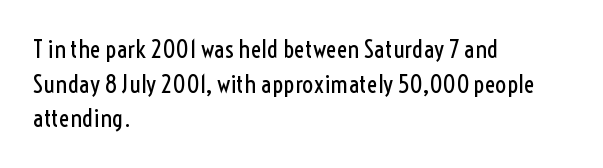
The letters stand straight up with perfectly vertical stems. The typesetter chose a ragged-right arrangement here. What's the leading like? Ordinary, nothing unusual. Nothing unusual about the tracking: characters are spaced as the font intends. Is the stroke heavy? The answer is a plain regular-or-lighter.
